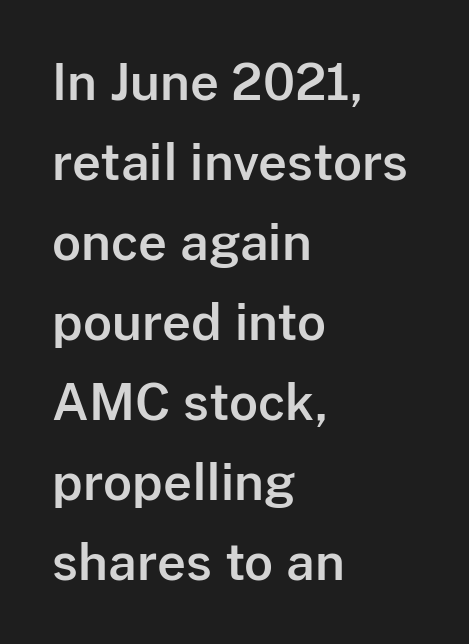
Note the varied advance widths — an 'i' is clearly narrower than an 'm'. Regular leading. The font's upright variant was chosen for this text. The glyphs in this specimen are sans serif.
